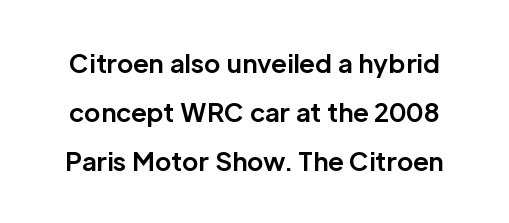
{"italic": "no", "bold": "yes", "underline": "no", "line_spacing": "loose", "line_spacing_ratio": 1.96, "letter_spacing": "normal", "letter_spacing_em": 0.0, "glyph_px": 25}
